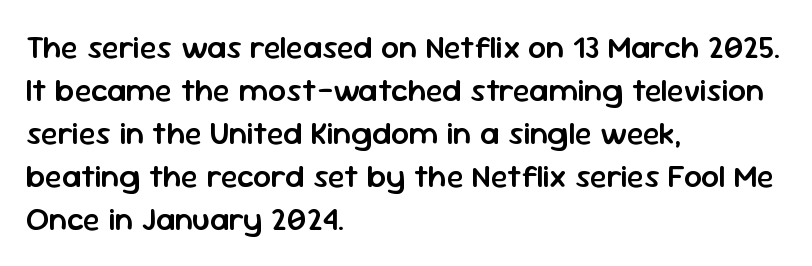
The image shows 32 px semibold sans-serif type, upright; set left-aligned, normal line spacing (1.34x), normal letter spacing, not underlined; low stroke contrast and a medium x-height.
